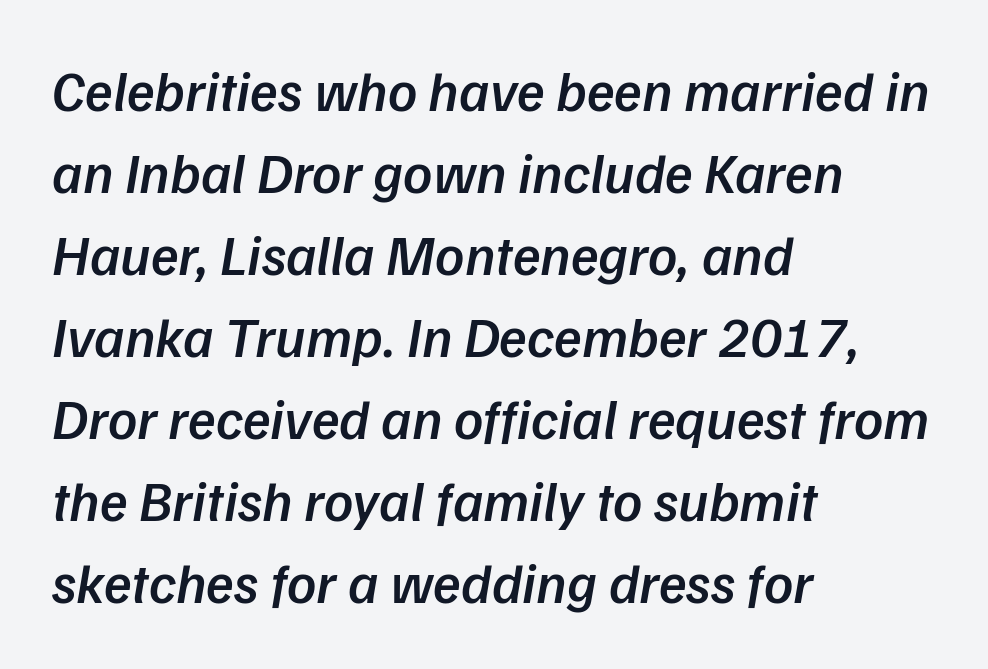
{"italic": "yes", "lean": "right", "slant_degrees": 9, "bold": "semi", "weight": "semibold", "width": "normal", "stroke_contrast": "low", "x_height": "medium", "monospaced": "no", "underline": "no", "align": "left", "line_spacing": "normal", "line_spacing_ratio": 1.44, "letter_spacing": "normal", "letter_spacing_em": 0.0, "glyph_px": 57}
